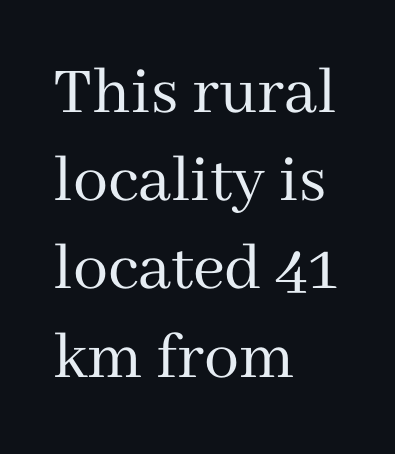
The image shows 70 px regular-weight serif type, upright; set left-aligned, normal line spacing (1.26x), normal letter spacing, not underlined; medium stroke contrast and a medium x-height.
